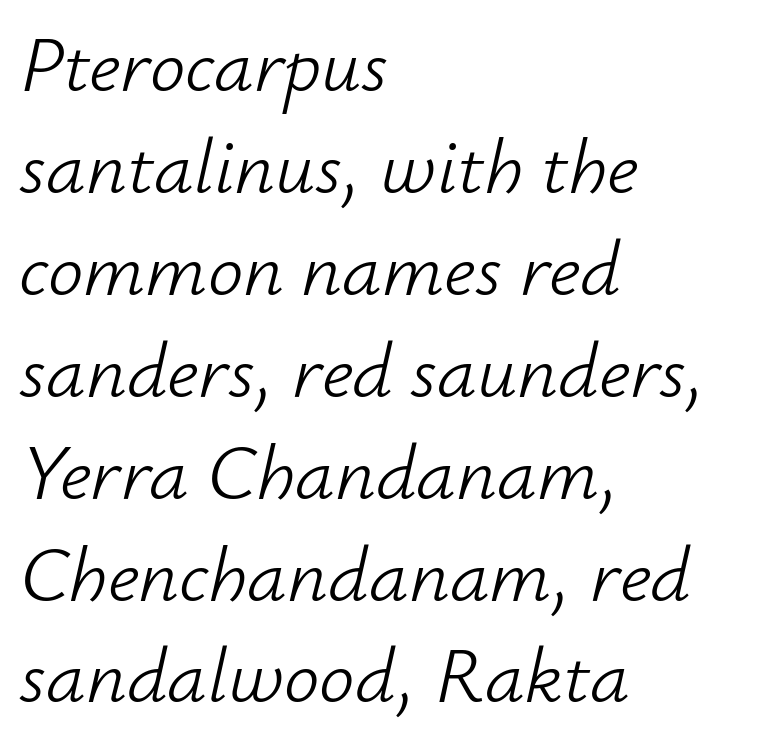
The image shows 79 px light type, italic (leaning right); set left-aligned, normal line spacing (1.29x), normal letter spacing, not underlined; low stroke contrast and a small x-height.
